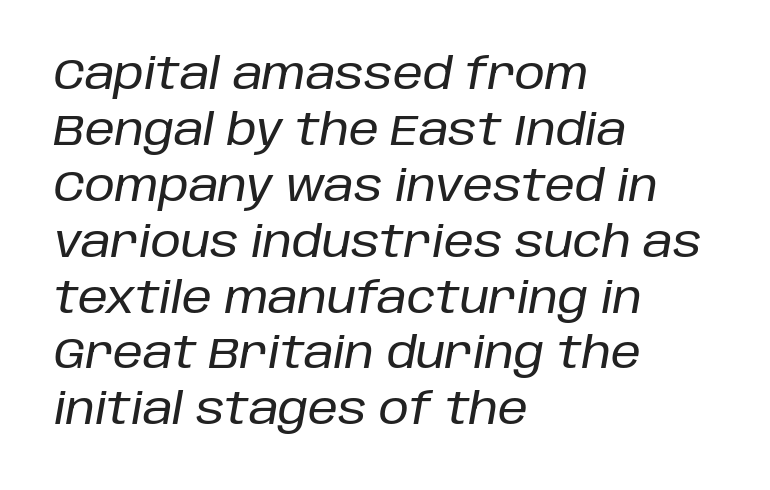
The image shows 43 px text type, italic (leaning right); set left-aligned, normal line spacing (1.3x), normal letter spacing, not underlined; low stroke contrast and a large x-height.
